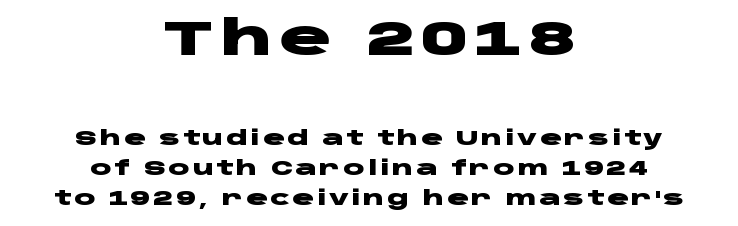
{"serif": "no", "italic": "no", "bold": "yes", "weight": "heavy", "width": "wide", "stroke_contrast": "low", "x_height": "large", "monospaced": "no", "underline": "no", "align": "center", "line_spacing": "normal", "line_spacing_ratio": 1.5, "larger_block": "first", "size_ratio": 2.45, "glyph_px": 49}
